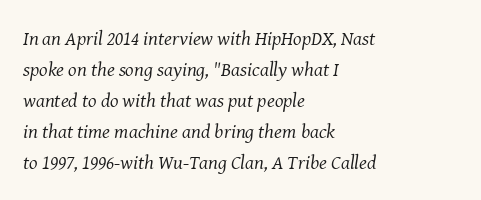
The image shows 20 px text type, italic (leaning right); set left-aligned, normal line spacing (1.55x), normal letter spacing, not underlined.
